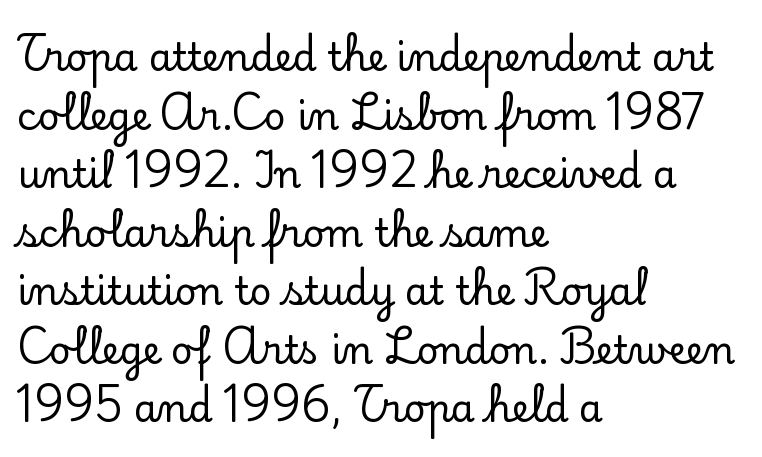
{"serif": "yes", "italic": "no", "width": "normal", "stroke_contrast": "low", "x_height": "small", "monospaced": "no", "underline": "no", "align": "left", "line_spacing": "normal", "line_spacing_ratio": 1.54, "letter_spacing": "normal", "letter_spacing_em": 0.0, "glyph_px": 38}
